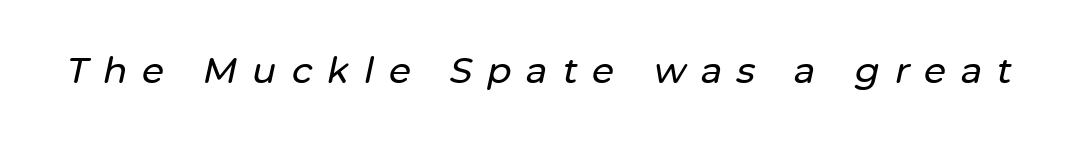
Rendered with sloped, italic letterforms. Honestly, there is no underline to notice here at all. Varying glyph widths throughout — classic text-font behaviour. There is plenty of visible air inserted between adjacent glyphs.
